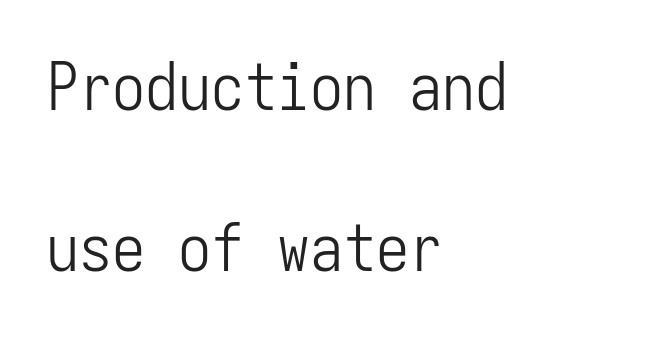
{"serif": "no", "italic": "no", "bold": "no", "weight": "light", "width": "condensed", "stroke_contrast": "low", "x_height": "medium", "monospaced": "yes", "underline": "no", "align": "left", "line_spacing": "loose", "line_spacing_ratio": 2.44, "letter_spacing": "normal", "letter_spacing_em": 0.0, "glyph_px": 66}
